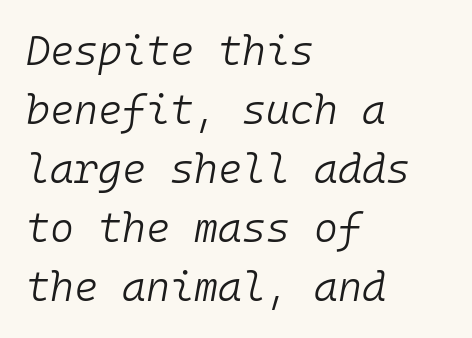
Q: Is the text bold? A: No.
Q: Is the text italic (slanted)? A: Yes, it leans right by about 10 degrees.
Q: Is the text underlined? A: No.
Q: How is the paragraph aligned? A: Left-aligned.
Q: Is the spacing between letters normal or unusually wide? A: Normal.
Q: Is the spacing between lines tight, normal or loose? A: Normal.
Q: Width (condensed, normal, or wide)? A: Normal.
Q: Stroke contrast? A: Low.
Q: x-height? A: Medium.
Q: Monospaced? A: Yes.
